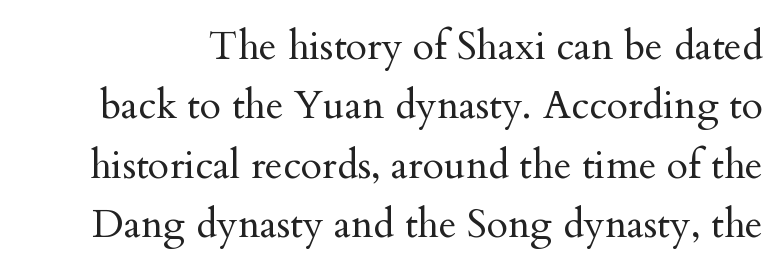
The image shows 39 px regular-weight serif type, upright; set normal line spacing (1.52x), normal letter spacing, not underlined; medium stroke contrast and a small x-height.
